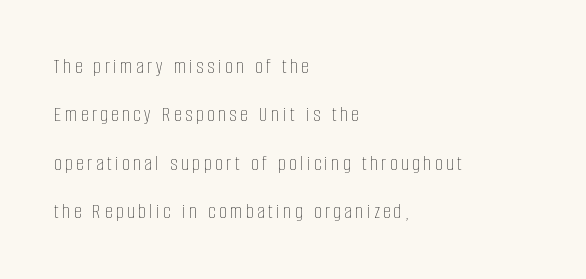
The image shows 21 px text type, upright; set left-aligned, loose line spacing (2.3x), not underlined.
